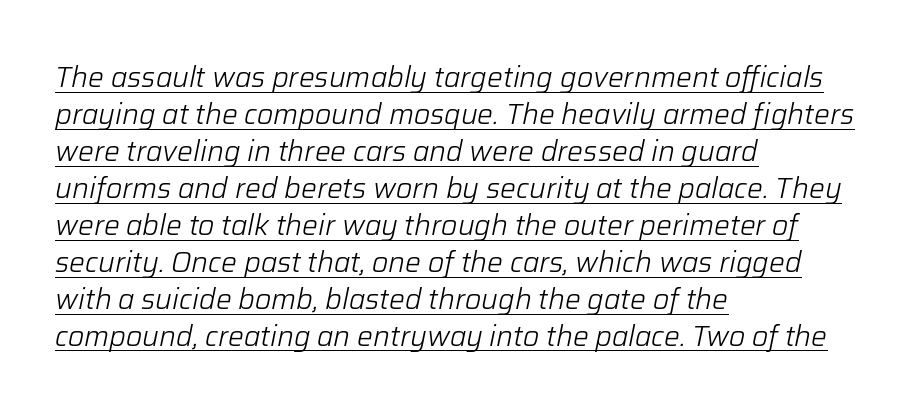
Notice how the passage keeps a crisp vertical edge on the left only. Look at the tracking — it's just the regular setting, nothing added. Notice how descenders clear the ascenders below comfortably — that's standard leading. The font is comparable to plain body text, perhaps lighter.
